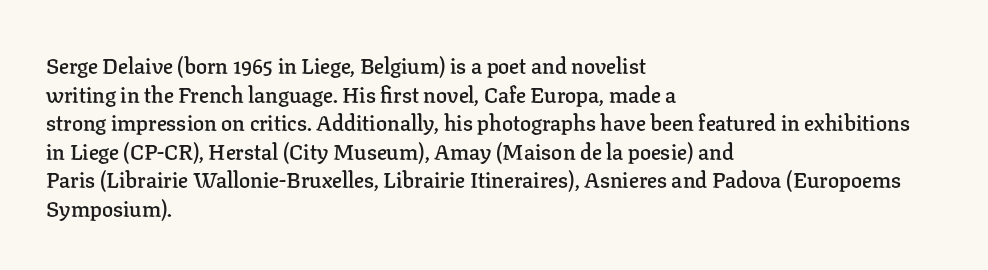
The image shows 22 px text type, upright; set left-aligned, normal line spacing (1.3x), normal letter spacing, not underlined.
